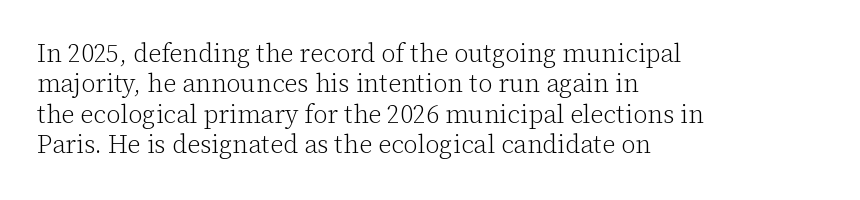
Nope, not italic — everything's standing straight. Only glyphs here, with clear space below each row. Leftover space on each line is placed entirely after the last word. The gaps between neighbouring characters are ordinary and unremarkable. A light-to-regular cut is what we see here.
